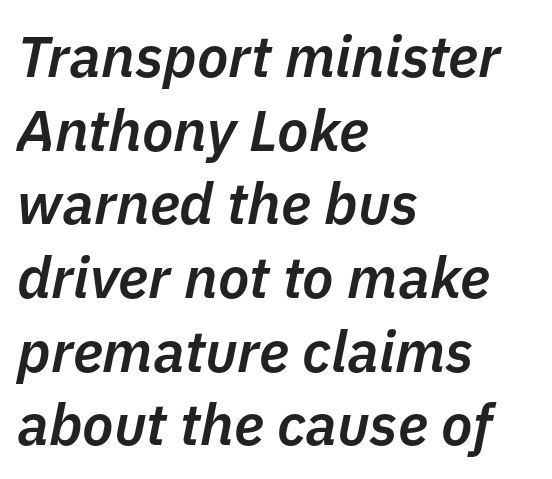
{"italic": "yes", "lean": "right", "slant_degrees": 11, "bold": "semi", "weight": "semibold", "width": "normal", "stroke_contrast": "low", "x_height": "medium", "monospaced": "no", "underline": "no", "align": "left", "line_spacing": "normal", "line_spacing_ratio": 1.27, "letter_spacing": "normal", "letter_spacing_em": 0.0, "glyph_px": 58}
